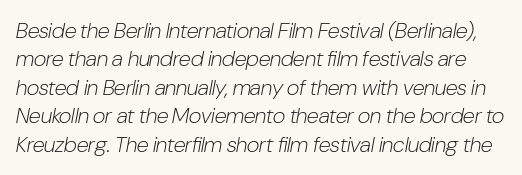
{"italic": "yes", "lean": "right", "slant_degrees": 10, "bold": "no", "underline": "no", "line_spacing": "normal", "line_spacing_ratio": 1.29, "letter_spacing": "normal", "letter_spacing_em": 0.0, "glyph_px": 22}
